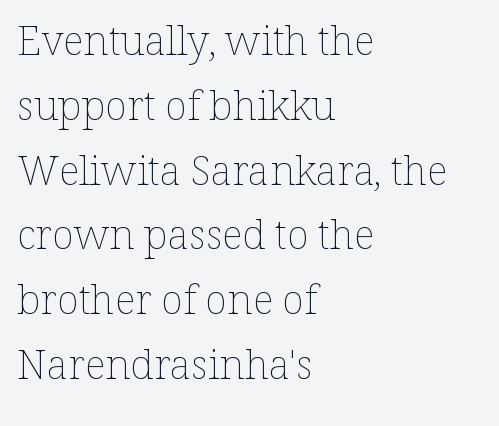
No word sits above an underline. The passage shown has conventional tracking throughout. The block of text has a typical density, with ordinary space between rows. The compositor pushed each line to the left boundary. The letters stand upright; this is a roman face.
